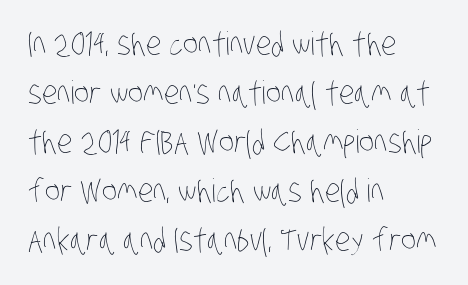
The specimen omits any rule beneath the text block's lines. A typesetter would call this proportional, since set widths differ per character. The characters are drawn with everyday or finer stroke widths. The face used here is rendered with its standard letterfit.
